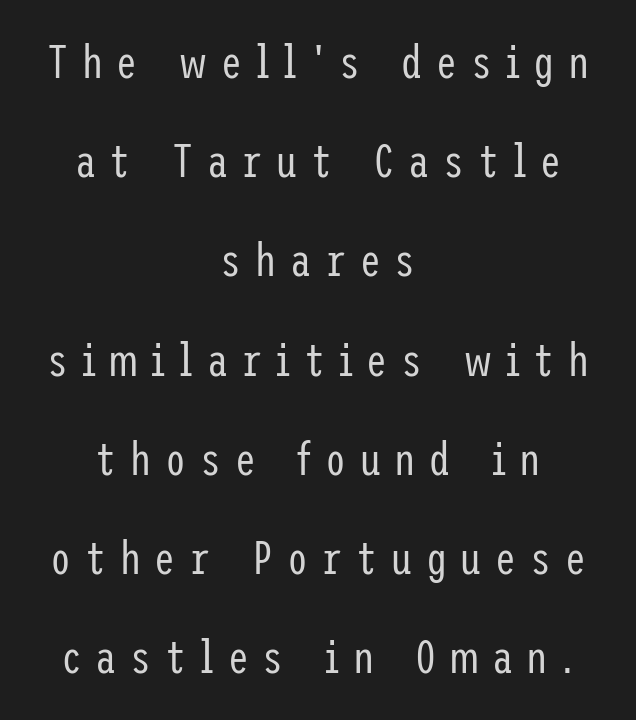
In terms of letterform style, serifs are entirely absent. Posture: vertical. Line starts and ends both wander, symmetrically. The line texture is sparse and dotted thanks to wide tracking.
